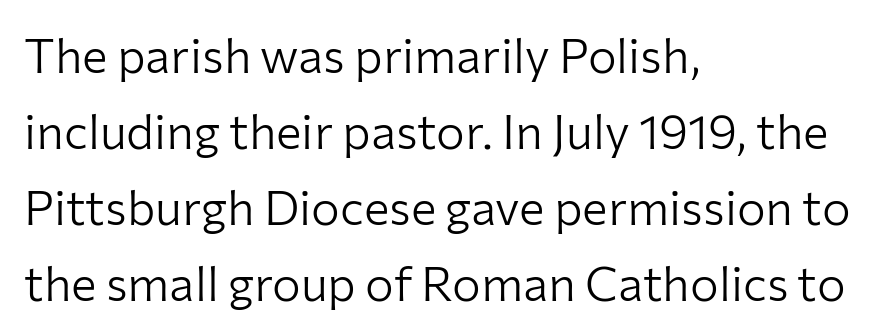
{"serif": "no", "italic": "no", "bold": "no", "weight": "light", "width": "normal", "stroke_contrast": "low", "x_height": "medium", "monospaced": "no", "underline": "no", "align": "left", "line_spacing": "normal", "line_spacing_ratio": 1.58, "letter_spacing": "normal", "letter_spacing_em": 0.0, "glyph_px": 48}
